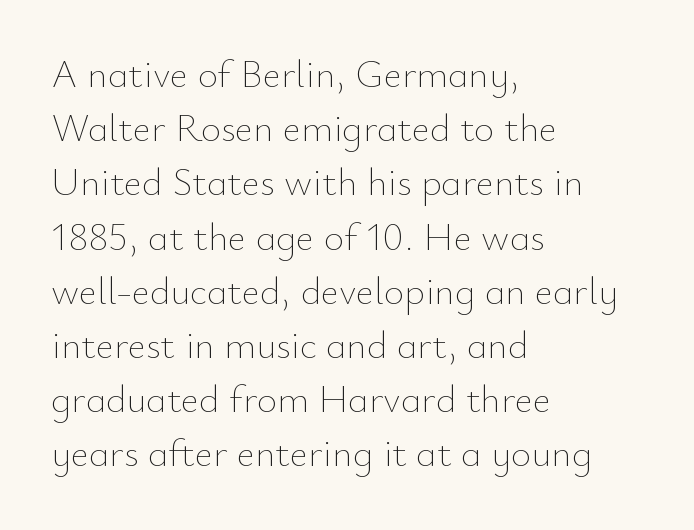
Stroke mass is kept to a normal reading level or below. This rendering leaves character spacing at its baseline value. These lines were composed using upright roman letters. Leading matches the norm, producing a regular column. Horizontal alignment here is leftward, the default for most running prose.
